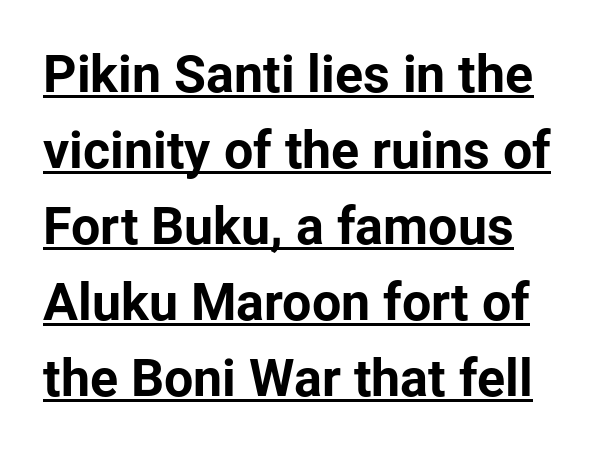
Q: Is the text bold? A: Yes.
Q: Is the text italic (slanted)? A: No, it is upright.
Q: Is the typeface a serif or a sans-serif typeface? A: Sans-serif.
Q: Is the text underlined? A: Yes.
Q: Is the spacing between letters normal or unusually wide? A: Normal.
Q: Is the spacing between lines tight, normal or loose? A: Normal.
Q: Width (condensed, normal, or wide)? A: Normal.
Q: Stroke contrast? A: Low.
Q: x-height? A: Medium.
Q: Monospaced? A: No.
